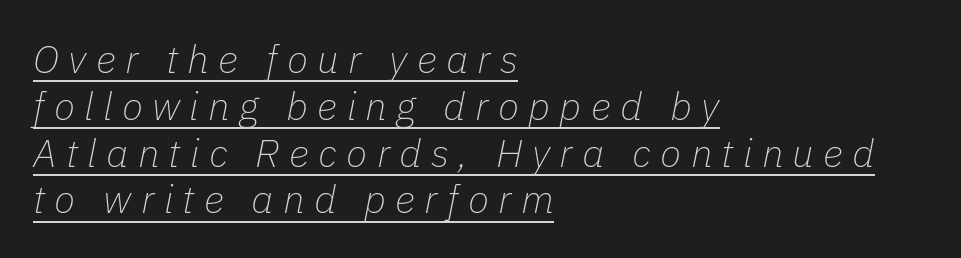
The image shows 39 px thin type, italic (leaning right); set left-aligned, line spacing 1.2x, unusually wide letter spacing (+0.24 em), underlined; low stroke contrast and a medium x-height.
